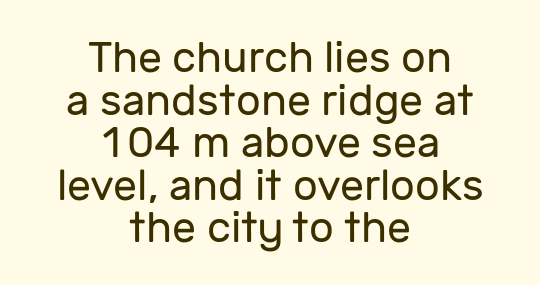
The specimen reads as upright at a glance. What's the leading like? Squeezed, with rows nearly overlapping. Stems here are at most as thick as an everyday book face. Reading down the block, each line starts at a different indent, mirrored at its end. Here the designer chose a conventional face with non-uniform glyph widths.
